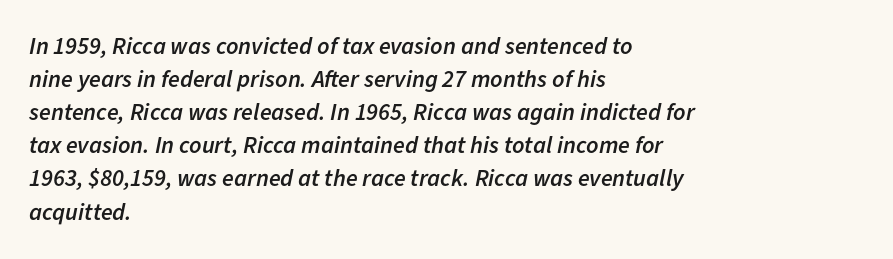
{"italic": "yes", "lean": "right", "slant_degrees": 11, "bold": "semi", "underline": "no", "align": "left", "line_spacing": "normal", "line_spacing_ratio": 1.38, "letter_spacing": "normal", "letter_spacing_em": 0.0, "glyph_px": 24}
